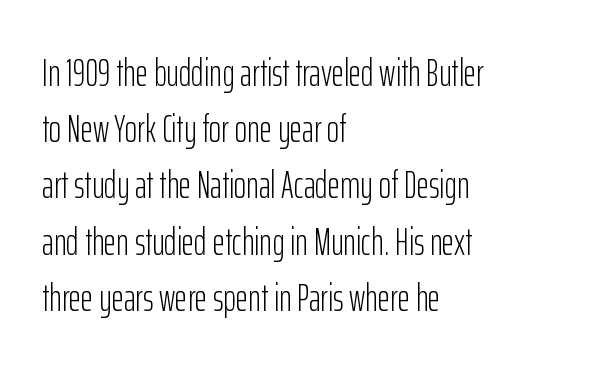
Q: Is the text bold? A: No.
Q: Is the text italic (slanted)? A: No, it is upright.
Q: Is the typeface a serif or a sans-serif typeface? A: Sans-serif.
Q: Is the text underlined? A: No.
Q: How is the paragraph aligned? A: Left-aligned.
Q: Is the spacing between letters normal or unusually wide? A: Normal.
Q: Is the spacing between lines tight, normal or loose? A: Normal.
Q: Width (condensed, normal, or wide)? A: Condensed.
Q: Stroke contrast? A: Low.
Q: x-height? A: Medium.
Q: Monospaced? A: No.
